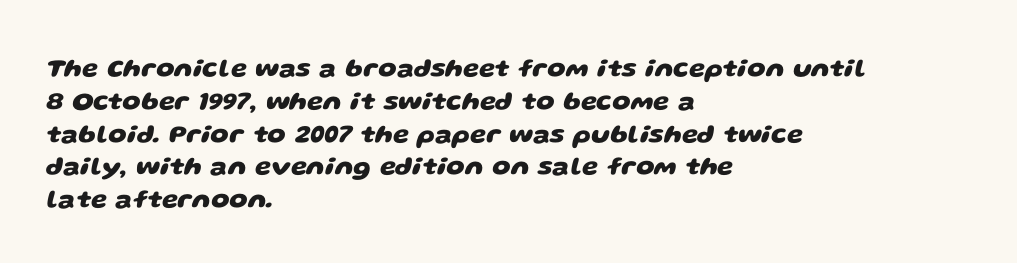
Q: Is the text bold? A: Yes.
Q: Is the text underlined? A: No.
Q: How is the paragraph aligned? A: Left-aligned.
Q: Is the spacing between letters normal or unusually wide? A: Normal.
Q: Is the spacing between lines tight, normal or loose? A: Normal.
